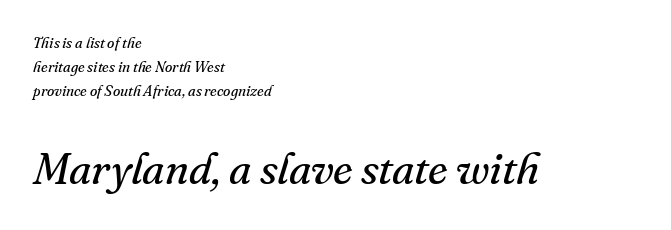
The image shows 44 px regular-weight serif type, italic (leaning right); set left-aligned, normal line spacing (1.6x), normal letter spacing, not underlined; the second (bottom) block is 2.93x larger; medium stroke contrast and a small x-height.
